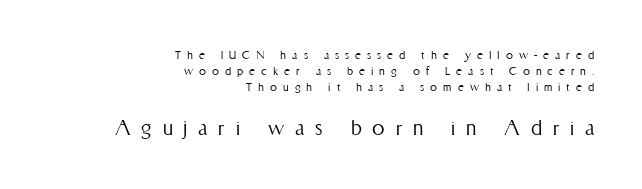
The image shows 25 px text type, upright; set right-aligned, tight line spacing (1.14x), unusually wide letter spacing (+0.43 em), not underlined; the second (bottom) block is 1.79x larger.
